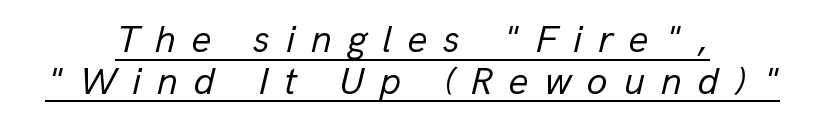
These lines have a slow, spaced-out rhythm from letter to letter. The passage shown is typed in a proportional face where columns would drift. How would I describe the line gaps? Narrow and economical. Visually the block forms a symmetrical silhouette, jagged on both flanks.
